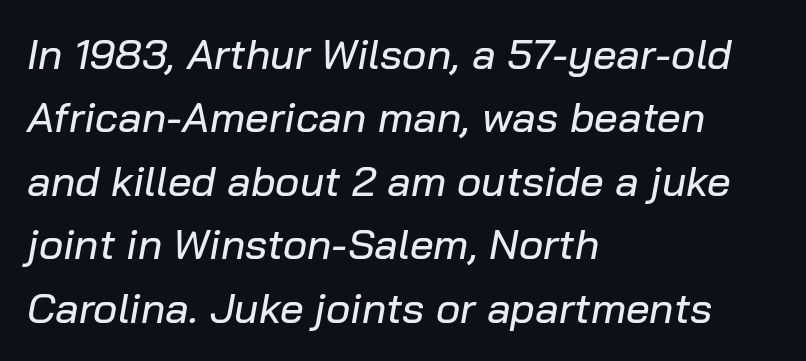
Beneath every word, the page is bare. Horizontal bands of white between lines are of average thickness. Note the varied advance widths — an 'i' is clearly narrower than an 'm'. Short and long lines alike share a common starting point at left. Rendered with sloped, italic letterforms.
